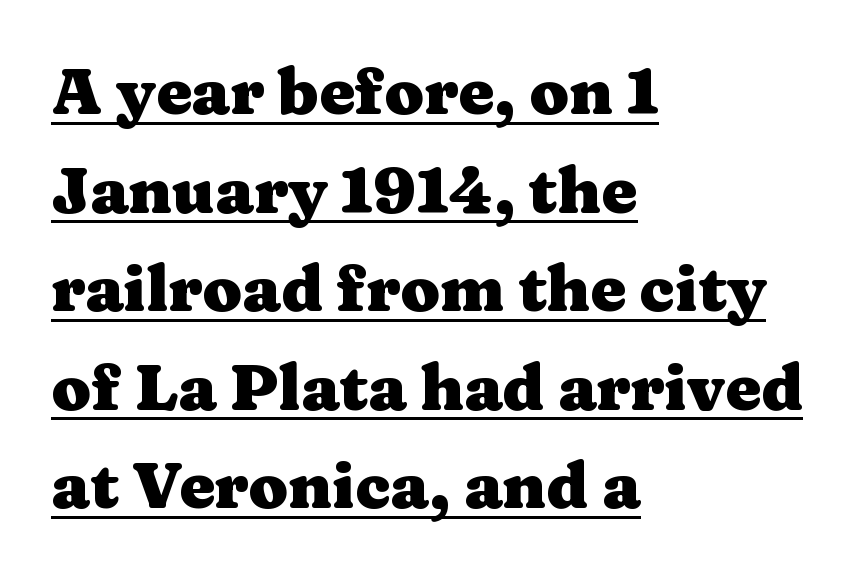
Q: Is the text bold? A: Yes.
Q: Is the text italic (slanted)? A: No, it is upright.
Q: Is the typeface a serif or a sans-serif typeface? A: Serif.
Q: Is the text underlined? A: Yes.
Q: How is the paragraph aligned? A: Left-aligned.
Q: Is the spacing between letters normal or unusually wide? A: Normal.
Q: Is the spacing between lines tight, normal or loose? A: Normal.
Q: Width (condensed, normal, or wide)? A: Wide.
Q: Stroke contrast? A: Medium.
Q: x-height? A: Medium.
Q: Monospaced? A: No.
